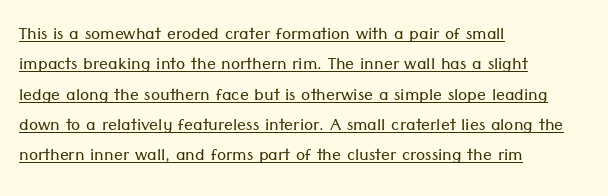
Standard letterfit; no display-style spreading of the glyphs. The rendering anchors every line to the left-hand side. The letters stand upright; this is a roman face. The specimen includes a rule beneath the text block's lines.
